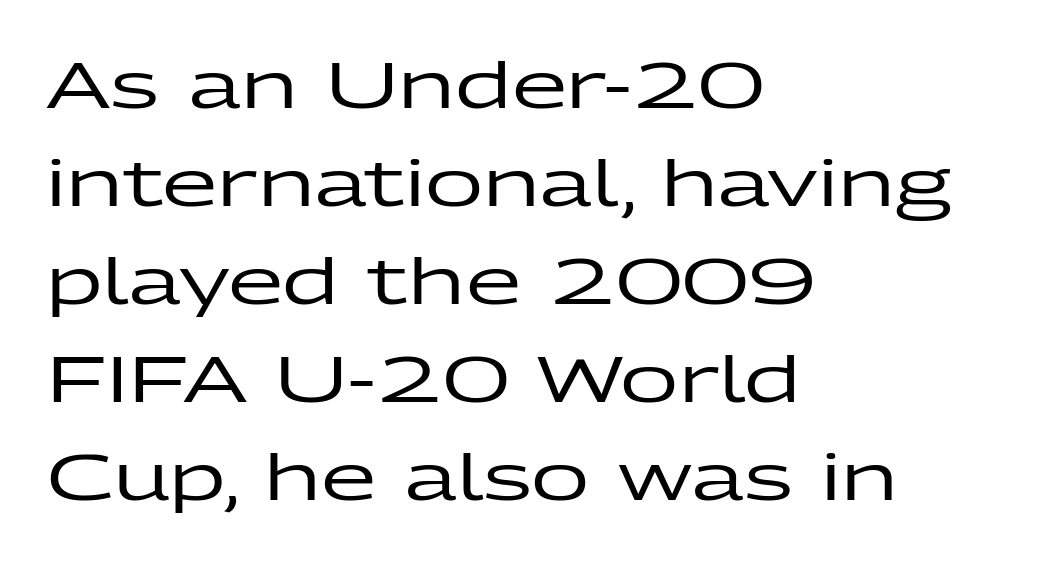
This is roman type, the default non-slanted kind. The compositor pushed each line to the left boundary. The designer left line spacing at the default. You could call the tracking neutral — neither tight nor loose. This sample has the flowing, uneven cadence of proportional lettering. Just letters on the line, the space beneath them empty.
